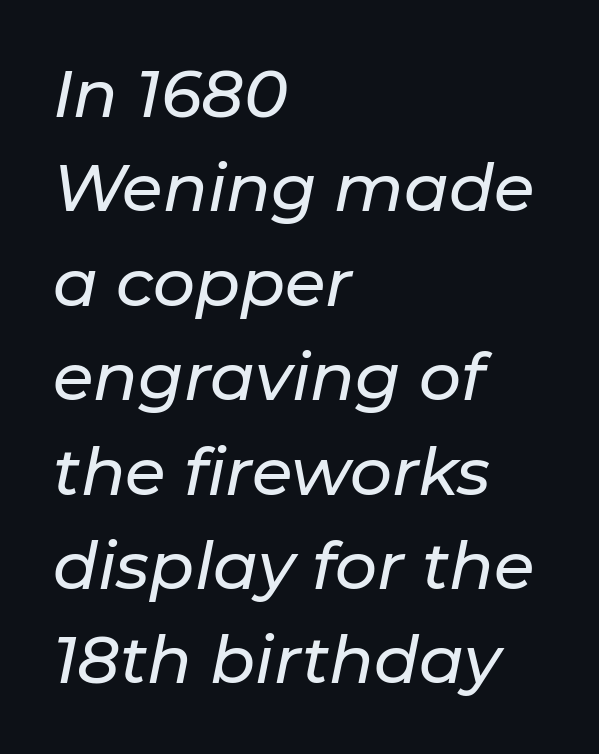
{"italic": "yes", "lean": "right", "slant_degrees": 11, "width": "normal", "stroke_contrast": "low", "x_height": "medium", "monospaced": "no", "underline": "no", "align": "left", "line_spacing": "normal", "line_spacing_ratio": 1.43, "letter_spacing": "normal", "letter_spacing_em": 0.0, "glyph_px": 66}
